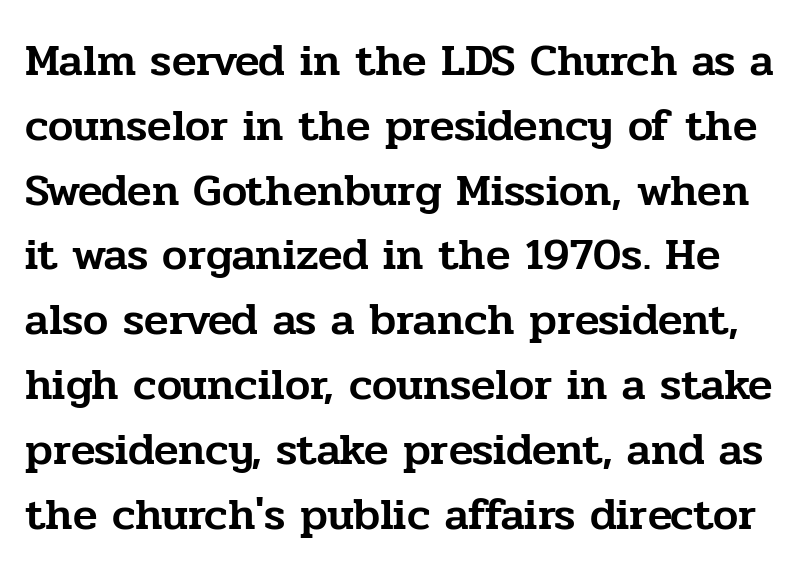
{"serif": "yes", "italic": "no", "width": "normal", "stroke_contrast": "low", "x_height": "medium", "monospaced": "no", "underline": "no", "line_spacing": "normal", "line_spacing_ratio": 1.44, "letter_spacing": "normal", "letter_spacing_em": 0.0, "glyph_px": 45}
